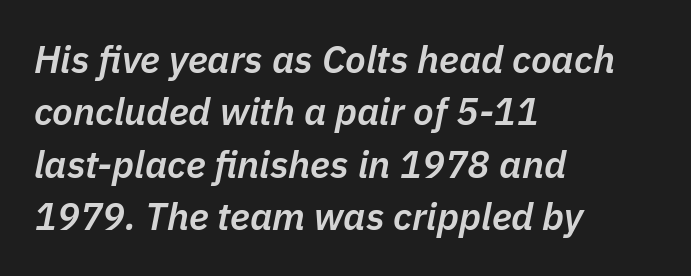
{"italic": "yes", "lean": "right", "slant_degrees": 11, "bold": "semi", "weight": "semibold", "width": "normal", "stroke_contrast": "low", "x_height": "medium", "monospaced": "no", "underline": "no", "align": "left", "line_spacing": "normal", "line_spacing_ratio": 1.38, "letter_spacing": "normal", "letter_spacing_em": 0.0, "glyph_px": 38}
